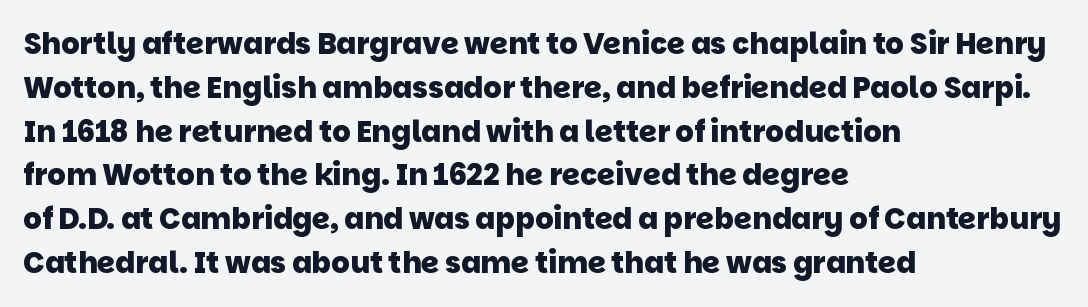
Q: Is the text bold? A: Yes.
Q: Is the typeface a serif or a sans-serif typeface? A: Sans-serif.
Q: Is the text underlined? A: No.
Q: How is the paragraph aligned? A: Left-aligned.
Q: Is the spacing between letters normal or unusually wide? A: Normal.
Q: Is the spacing between lines tight, normal or loose? A: Normal.
Q: Width (condensed, normal, or wide)? A: Normal.
Q: Stroke contrast? A: Low.
Q: x-height? A: Large.
Q: Monospaced? A: No.
